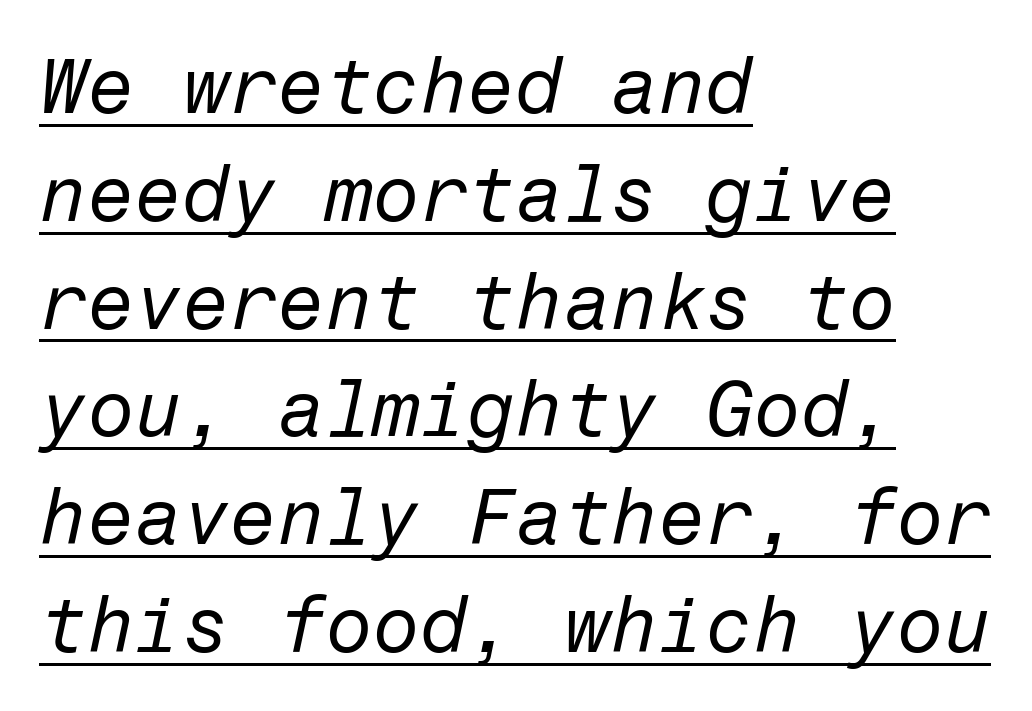
Descenders here cross a horizontal rule under the line. This sample uses plain, unmodified letter spacing. These glyphs show unthickened strokes, regular width or finer. Notice how the passage keeps a crisp vertical edge on the left only. Is there much room between lines? A standard amount, neither cramped nor airy. Characters are canted at an angle relative to the baseline's perpendicular.
